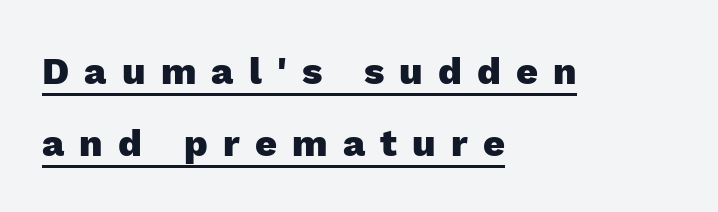
The image shows 38 px heavy sans-serif type, upright; set left-aligned, line spacing 1.89x, unusually wide letter spacing (+0.4 em), underlined; a medium x-height.
